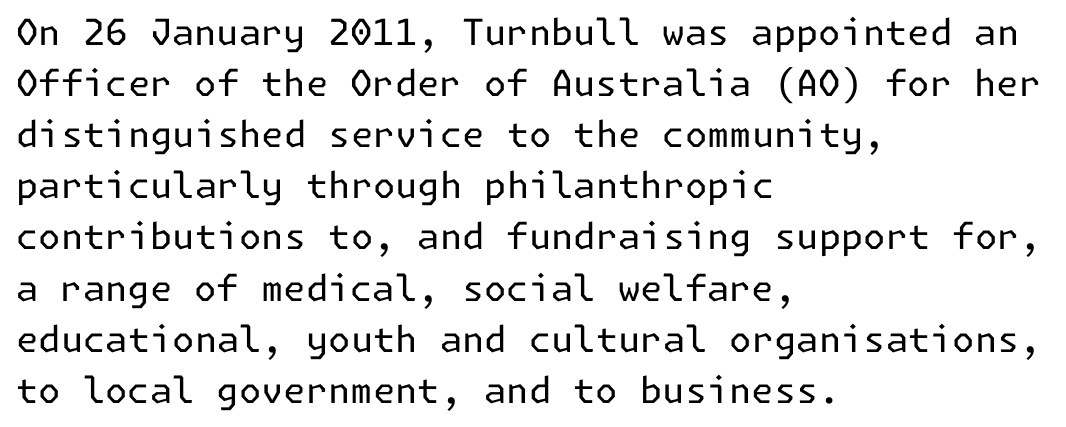
Q: Is the text bold? A: No.
Q: Is the text italic (slanted)? A: No, it is upright.
Q: Is the typeface a serif or a sans-serif typeface? A: Sans-serif.
Q: Is the text underlined? A: No.
Q: How is the paragraph aligned? A: Left-aligned.
Q: Is the spacing between letters normal or unusually wide? A: Normal.
Q: Is the spacing between lines tight, normal or loose? A: Normal.
Q: Width (condensed, normal, or wide)? A: Normal.
Q: Stroke contrast? A: Low.
Q: x-height? A: Medium.
